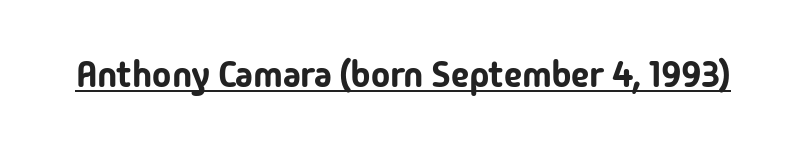
The image shows 36 px sans-serif type, upright; set normal letter spacing, underlined; low stroke contrast and a medium x-height.
